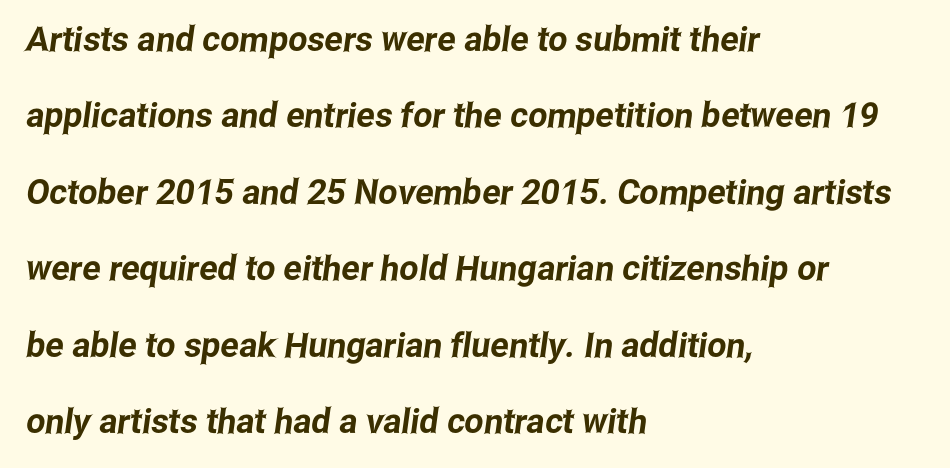
Nobody drew a line under any word here. Between one letter and the next there's only the usual sliver of space. Look at the bottom of the vertical strokes: they stop flat, with no serifs. The lines are spread far apart with generous leading. A classic flush-left, rag-right setting is used for this passage. Character widths vary here, with narrow letters taking less room than wide ones.
